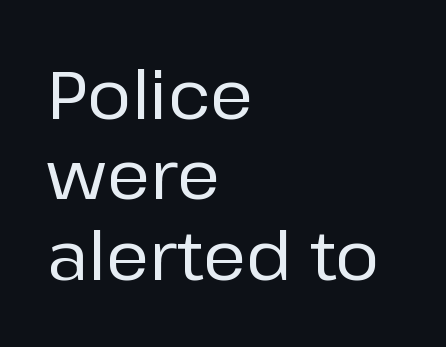
Q: Is the text italic (slanted)? A: No, it is upright.
Q: Is the typeface a serif or a sans-serif typeface? A: Sans-serif.
Q: Is the text underlined? A: No.
Q: How is the paragraph aligned? A: Left-aligned.
Q: Is the spacing between letters normal or unusually wide? A: Normal.
Q: Width (condensed, normal, or wide)? A: Normal.
Q: Stroke contrast? A: Low.
Q: x-height? A: Medium.
Q: Monospaced? A: No.
